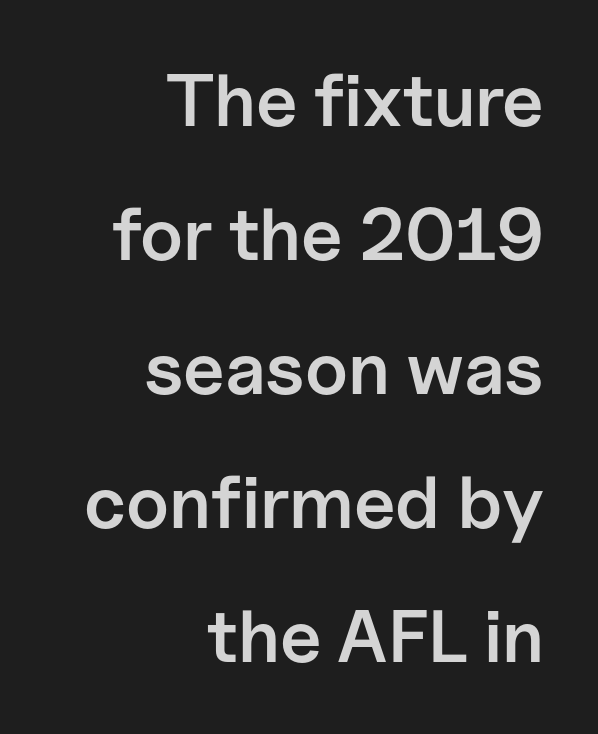
The image shows 74 px semibold sans-serif type, upright; set right-aligned, line spacing 1.81x, normal letter spacing, not underlined; low stroke contrast and a medium x-height.
